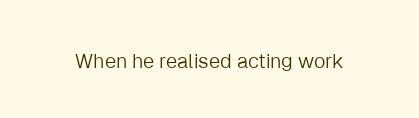
The image shows 20 px text type, upright; set normal letter spacing, not underlined.
